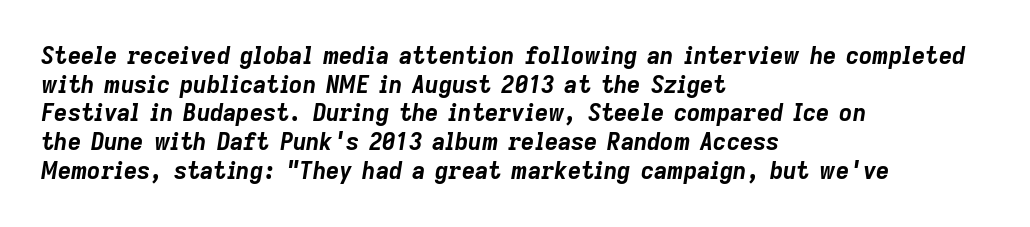
Q: Is the text bold? A: Yes.
Q: Is the text italic (slanted)? A: Yes, it leans right by about 9 degrees.
Q: Is the text underlined? A: No.
Q: How is the paragraph aligned? A: Left-aligned.
Q: Is the spacing between letters normal or unusually wide? A: Normal.
Q: Is the spacing between lines tight, normal or loose? A: Normal.
